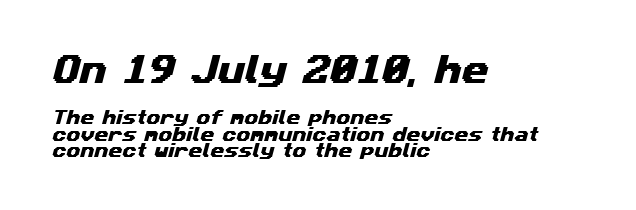
Clear beneath every line of the passage. Leftover space on each line is placed entirely after the last word. This sample has the flowing, uneven cadence of proportional lettering. A typesetter would call this zero additional tracking. The composition opens big and finishes small. Typographically, this falls in the sans-serif category.
